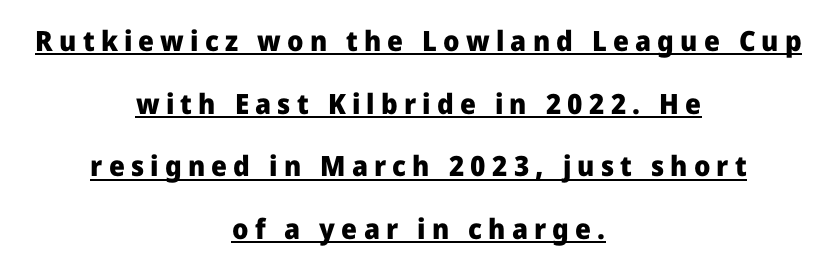
{"serif": "no", "italic": "no", "bold": "yes", "weight": "heavy", "width": "normal", "stroke_contrast": "low", "x_height": "medium", "monospaced": "no", "underline": "yes", "align": "center", "line_spacing": "loose", "line_spacing_ratio": 2.24, "letter_spacing": "wide", "letter_spacing_em": 0.22, "glyph_px": 28}
